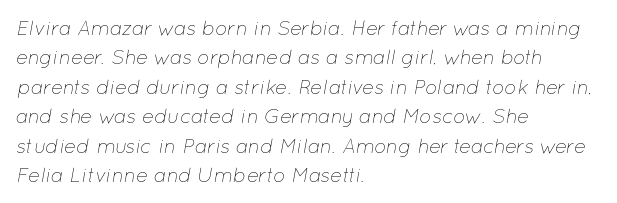
How are the letters spaced? Ordinarily, with no added tracking. Weight: not bold — regular or lighter. Horizontal alignment here is leftward, the default for most running prose. There's an unmistakable incline to the writing here.
